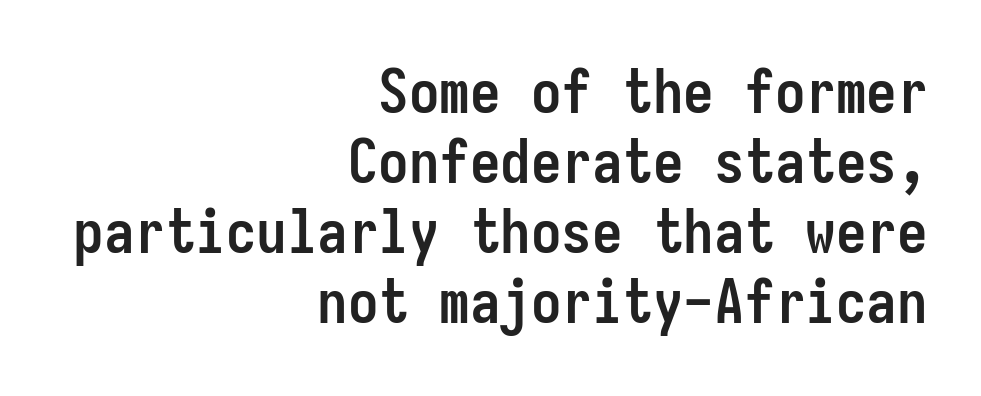
Q: Is the text bold? A: Yes.
Q: Is the text italic (slanted)? A: No, it is upright.
Q: Is the typeface a serif or a sans-serif typeface? A: Sans-serif.
Q: Is the text underlined? A: No.
Q: How is the paragraph aligned? A: Right-aligned.
Q: Is the spacing between letters normal or unusually wide? A: Normal.
Q: Is the spacing between lines tight, normal or loose? A: Tight.
Q: Width (condensed, normal, or wide)? A: Condensed.
Q: Stroke contrast? A: Low.
Q: x-height? A: Medium.
Q: Monospaced? A: Yes.
